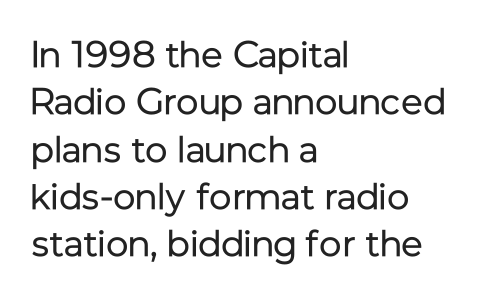
Q: Is the text bold? A: No.
Q: Is the text italic (slanted)? A: No, it is upright.
Q: Is the typeface a serif or a sans-serif typeface? A: Sans-serif.
Q: Is the text underlined? A: No.
Q: How is the paragraph aligned? A: Left-aligned.
Q: Is the spacing between letters normal or unusually wide? A: Normal.
Q: Is the spacing between lines tight, normal or loose? A: Normal.
Q: Width (condensed, normal, or wide)? A: Normal.
Q: Stroke contrast? A: Low.
Q: x-height? A: Medium.
Q: Monospaced? A: No.
